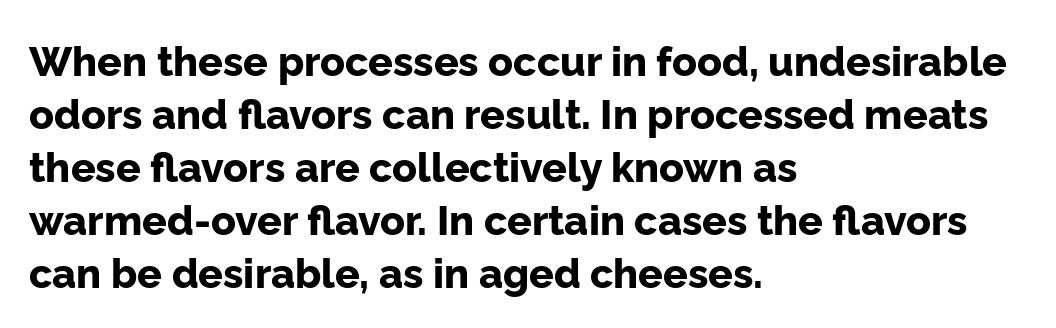
The image shows 41 px bold sans-serif type, upright; set left-aligned, normal line spacing (1.29x), normal letter spacing, not underlined; low stroke contrast and a medium x-height.
